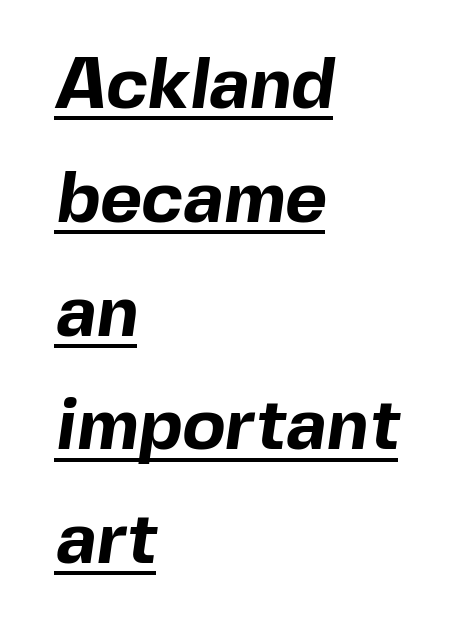
{"serif": "no", "bold": "yes", "weight": "bold", "width": "normal", "x_height": "medium", "monospaced": "no", "underline": "yes", "align": "left", "line_spacing": "normal", "line_spacing_ratio": 1.58, "letter_spacing": "normal", "letter_spacing_em": 0.0, "glyph_px": 72}
